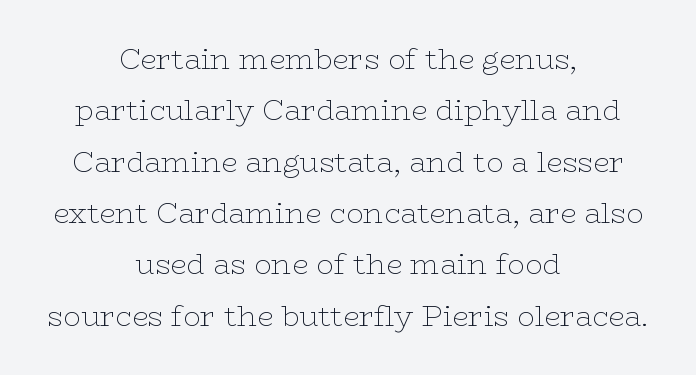
Q: Is the text bold? A: No.
Q: Is the text italic (slanted)? A: No, it is upright.
Q: Is the typeface a serif or a sans-serif typeface? A: Serif.
Q: Is the text underlined? A: No.
Q: How is the paragraph aligned? A: Centered.
Q: Is the spacing between letters normal or unusually wide? A: Normal.
Q: Width (condensed, normal, or wide)? A: Wide.
Q: Stroke contrast? A: Low.
Q: x-height? A: Medium.
Q: Monospaced? A: No.
